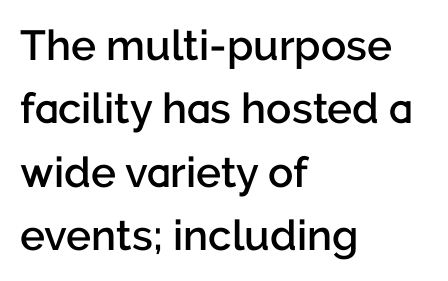
Q: Is the text bold? A: Semi-bold.
Q: Is the text italic (slanted)? A: No, it is upright.
Q: Is the typeface a serif or a sans-serif typeface? A: Sans-serif.
Q: Is the text underlined? A: No.
Q: How is the paragraph aligned? A: Left-aligned.
Q: Is the spacing between letters normal or unusually wide? A: Normal.
Q: Is the spacing between lines tight, normal or loose? A: Normal.
Q: Width (condensed, normal, or wide)? A: Normal.
Q: Stroke contrast? A: Low.
Q: x-height? A: Medium.
Q: Monospaced? A: No.
